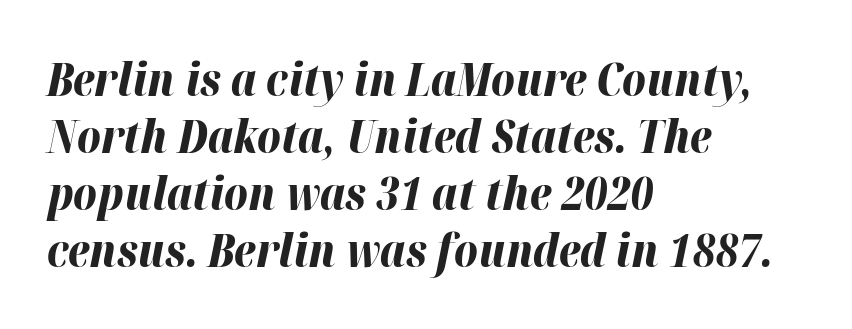
The image shows 45 px bold type, italic (leaning right); set left-aligned, normal line spacing (1.27x), normal letter spacing, not underlined; high stroke contrast and a medium x-height.
